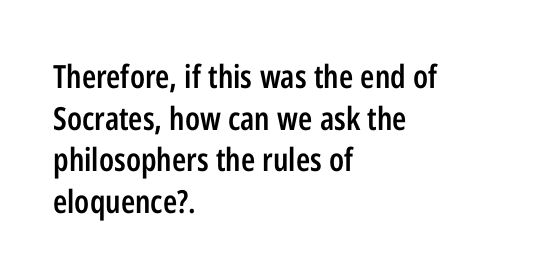
Q: Is the text bold? A: Semi-bold.
Q: Is the text italic (slanted)? A: No, it is upright.
Q: Is the typeface a serif or a sans-serif typeface? A: Sans-serif.
Q: Is the text underlined? A: No.
Q: How is the paragraph aligned? A: Left-aligned.
Q: Is the spacing between letters normal or unusually wide? A: Normal.
Q: Is the spacing between lines tight, normal or loose? A: Normal.
Q: Width (condensed, normal, or wide)? A: Condensed.
Q: Stroke contrast? A: Low.
Q: x-height? A: Medium.
Q: Monospaced? A: No.
